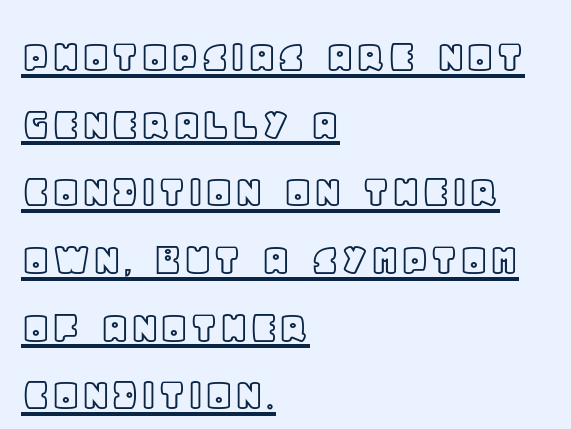
Line starts are locked; line ends wander. Note the varied advance widths — an 'i' is clearly narrower than an 'm'. Normally led — the rows are evenly, conventionally spaced. The rendering keeps characters at their native spacing. A roman cut, with each character standing at attention.
